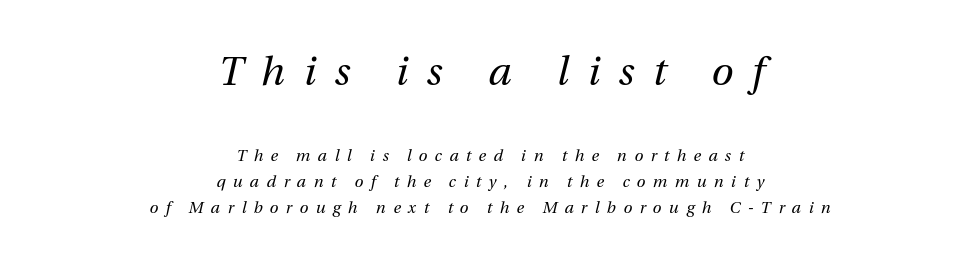
Here the designer chose a conventional face with non-uniform glyph widths. The space between consecutive lines is moderate. Check under the words: just untouched page. Looking at the ascenders, they clearly lean.
